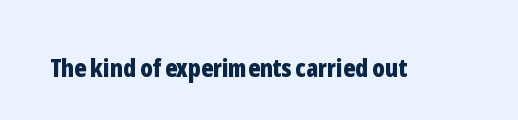
{"italic": "no", "bold": "yes", "underline": "no", "letter_spacing": "normal", "letter_spacing_em": 0.0, "glyph_px": 25}
